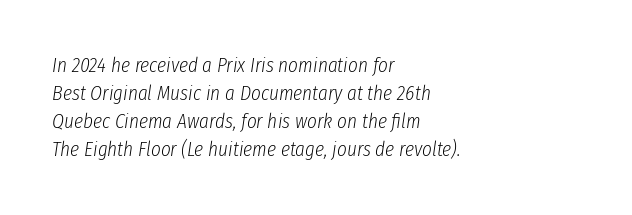
{"italic": "yes", "lean": "right", "slant_degrees": 8, "bold": "no", "underline": "no", "align": "left", "line_spacing": "normal", "line_spacing_ratio": 1.34, "letter_spacing": "normal", "letter_spacing_em": 0.0, "glyph_px": 21}
